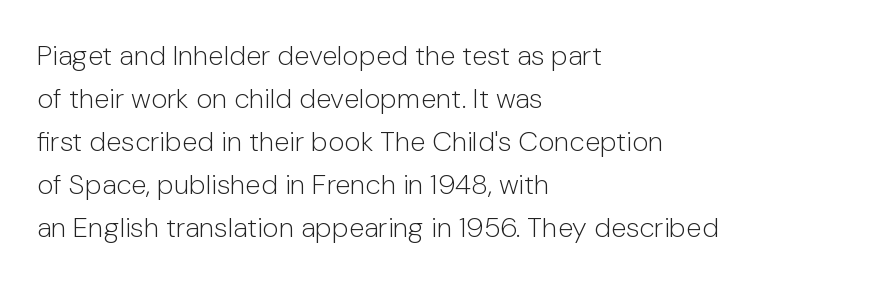
Designer's note — italics off, roman on. Is the letter spacing exaggerated? No — it looks like the ordinary default. The paragraph shown leans on its left margin. Underlining? Definitely not there. Proportional: the letters do not fall into vertical columns. In terms of letterform style, serifs are entirely absent.
